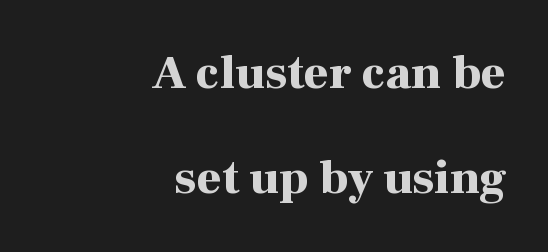
{"serif": "yes", "italic": "no", "bold": "yes", "weight": "bold", "width": "normal", "stroke_contrast": "high", "x_height": "medium", "monospaced": "no", "underline": "no", "align": "right", "line_spacing": "loose", "line_spacing_ratio": 2.18, "letter_spacing": "normal", "letter_spacing_em": 0.0, "glyph_px": 48}
